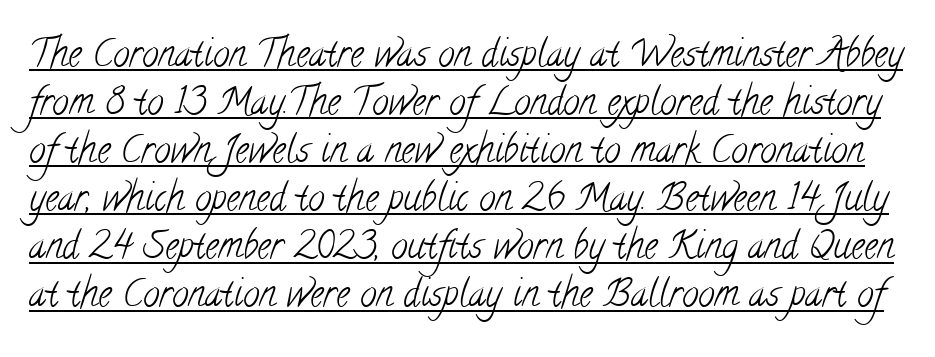
The image shows 37 px light, condensed type; set normal line spacing (1.3x), normal letter spacing, underlined; low stroke contrast and a small x-height.
